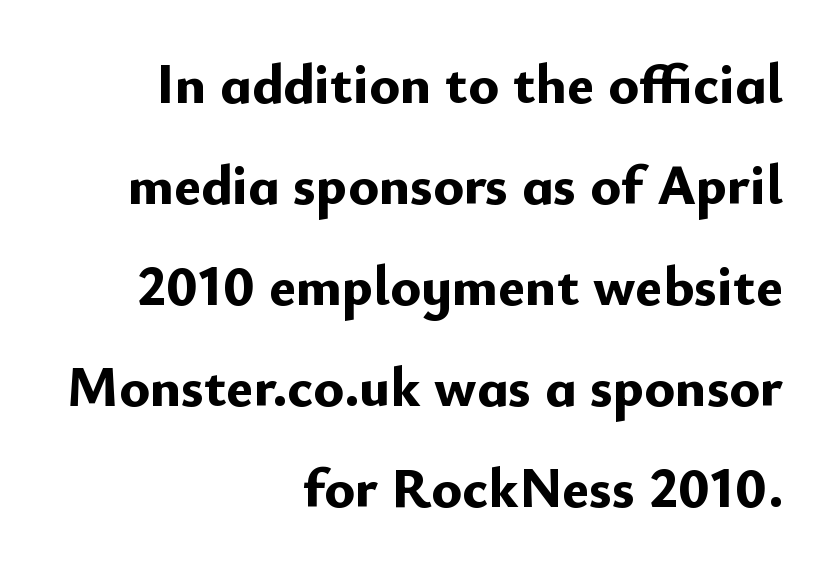
{"serif": "no", "italic": "no", "bold": "yes", "weight": "bold", "width": "normal", "stroke_contrast": "low", "x_height": "small", "monospaced": "no", "underline": "no", "align": "right", "line_spacing_ratio": 1.77, "letter_spacing": "normal", "letter_spacing_em": 0.0, "glyph_px": 57}
